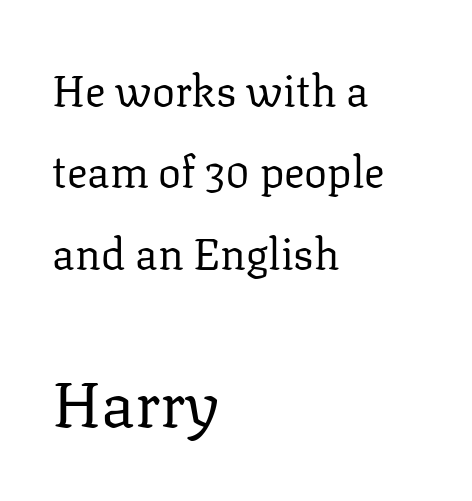
Q: Is the text bold? A: No.
Q: Is the text italic (slanted)? A: No, it is upright.
Q: Is the typeface a serif or a sans-serif typeface? A: Serif.
Q: Is the text underlined? A: No.
Q: How is the paragraph aligned? A: Left-aligned.
Q: Is the spacing between letters normal or unusually wide? A: Normal.
Q: Which block of text is set in a larger size, the first (top) or the second (bottom)? A: The second (bottom) one.
Q: Width (condensed, normal, or wide)? A: Normal.
Q: Stroke contrast? A: Low.
Q: x-height? A: Medium.
Q: Monospaced? A: No.
